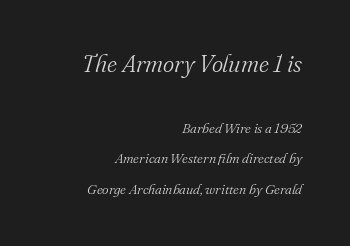
Which of the two is more prominent by size? The first, at the top. Slanted lettering throughout. Tracking here is standard; glyphs follow each other at the usual distance. These lines stand farther apart than default settings would place them. A flush-right, rag-left setting is used for this passage.
